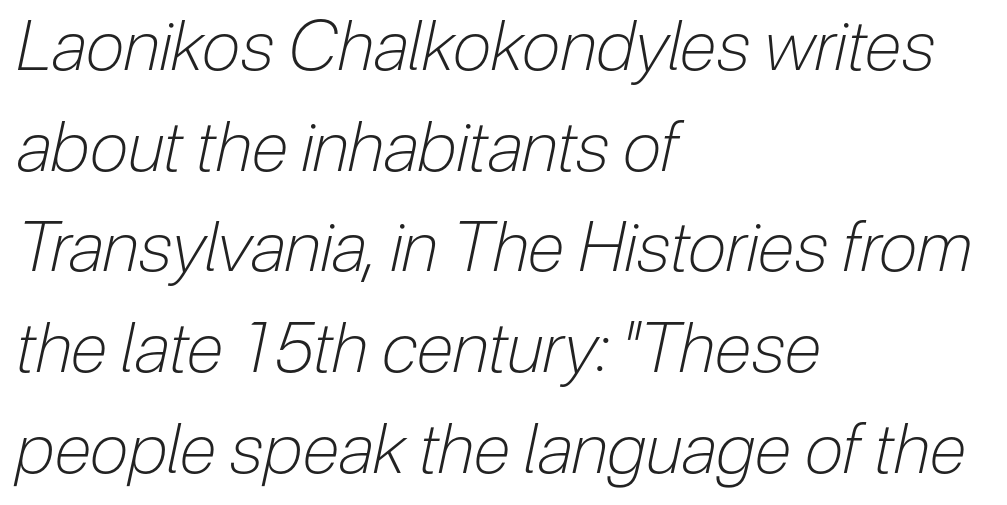
{"italic": "yes", "lean": "right", "slant_degrees": 12, "bold": "no", "weight": "light", "width": "condensed", "stroke_contrast": "low", "x_height": "medium", "monospaced": "no", "underline": "no", "align": "left", "line_spacing": "normal", "line_spacing_ratio": 1.46, "letter_spacing": "normal", "letter_spacing_em": 0.0, "glyph_px": 69}
